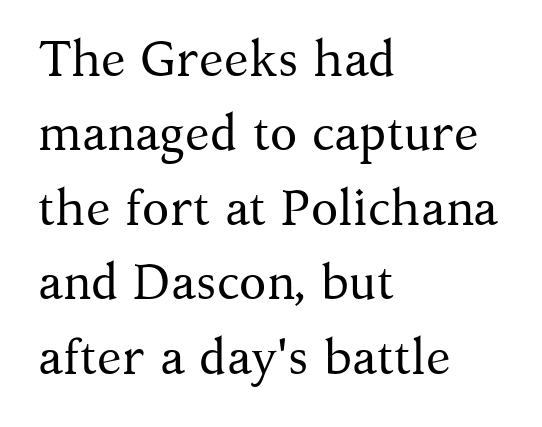
Q: Is the text bold? A: No.
Q: Is the text italic (slanted)? A: No, it is upright.
Q: Is the typeface a serif or a sans-serif typeface? A: Serif.
Q: Is the text underlined? A: No.
Q: How is the paragraph aligned? A: Left-aligned.
Q: Is the spacing between letters normal or unusually wide? A: Normal.
Q: Is the spacing between lines tight, normal or loose? A: Normal.
Q: Width (condensed, normal, or wide)? A: Normal.
Q: Stroke contrast? A: Medium.
Q: x-height? A: Medium.
Q: Monospaced? A: No.
